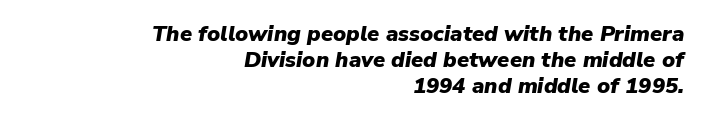
The rendering uses a bold face; every stroke is thick and dark. These lines were composed using italics. The paragraph shown leans on its right margin. Words float on clear page, feet unadorned. Short note: letters normally spaced.
